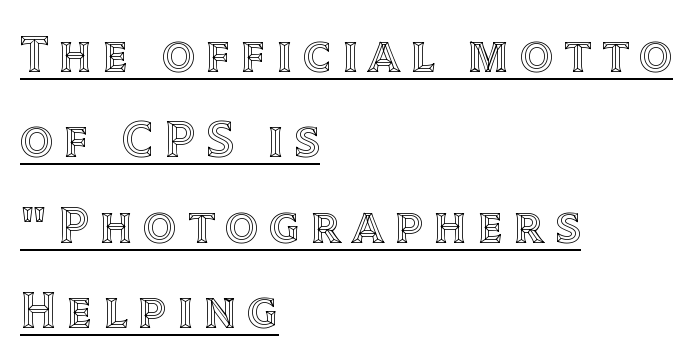
Q: Is the text italic (slanted)? A: No, it is upright.
Q: Is the text underlined? A: Yes.
Q: How is the paragraph aligned? A: Left-aligned.
Q: Is the spacing between letters normal or unusually wide? A: Unusually wide.
Q: Is the spacing between lines tight, normal or loose? A: Normal.
Q: Width (condensed, normal, or wide)? A: Normal.
Q: x-height? A: Large.
Q: Monospaced? A: No.
